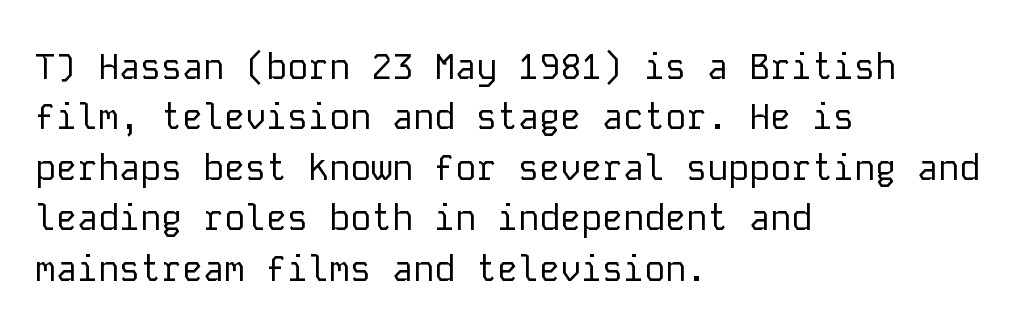
{"serif": "no", "italic": "no", "bold": "no", "weight": "regular", "width": "normal", "stroke_contrast": "low", "x_height": "medium", "monospaced": "yes", "underline": "no", "align": "left", "line_spacing": "normal", "line_spacing_ratio": 1.44, "letter_spacing": "normal", "letter_spacing_em": 0.0, "glyph_px": 35}
